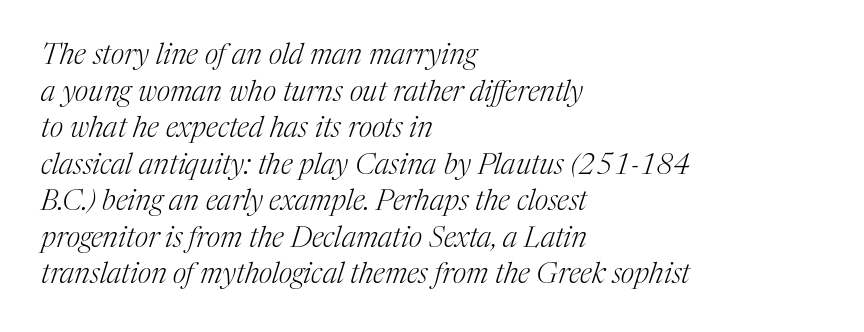
The image shows 29 px light serif type, italic (leaning right); set left-aligned, normal line spacing (1.26x), normal letter spacing, not underlined; medium stroke contrast and a medium x-height.
